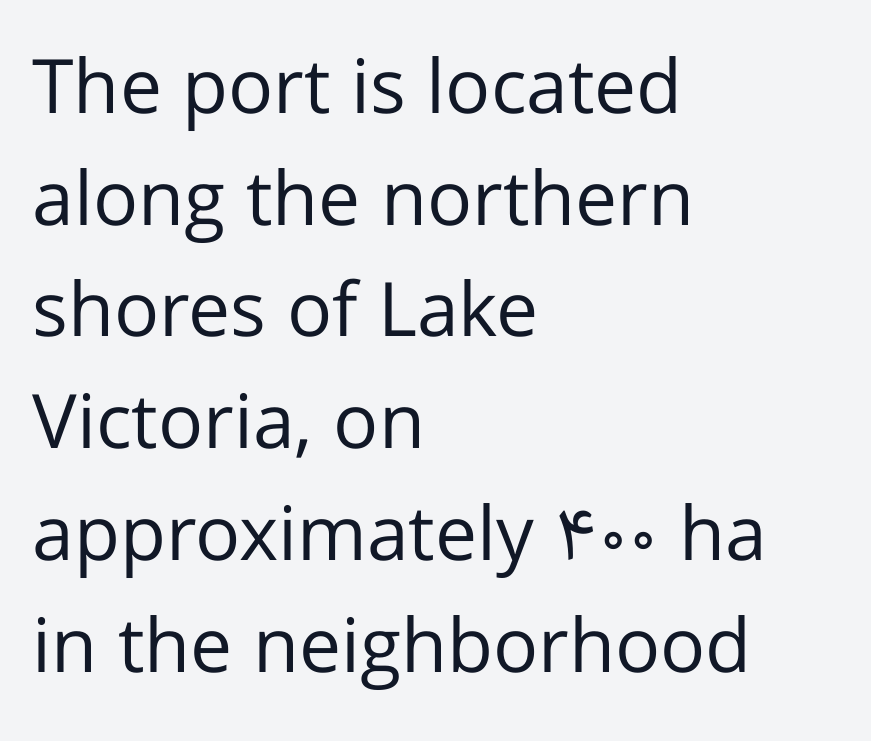
The image shows 75 px regular-weight sans-serif type, upright; set left-aligned, normal line spacing (1.49x), normal letter spacing, not underlined; low stroke contrast and a medium x-height.
